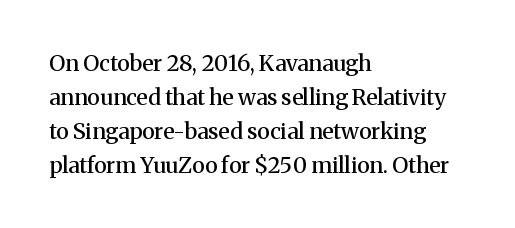
{"italic": "no", "bold": "semi", "underline": "no", "align": "left", "line_spacing": "normal", "line_spacing_ratio": 1.54, "letter_spacing": "normal", "letter_spacing_em": 0.0, "glyph_px": 22}
